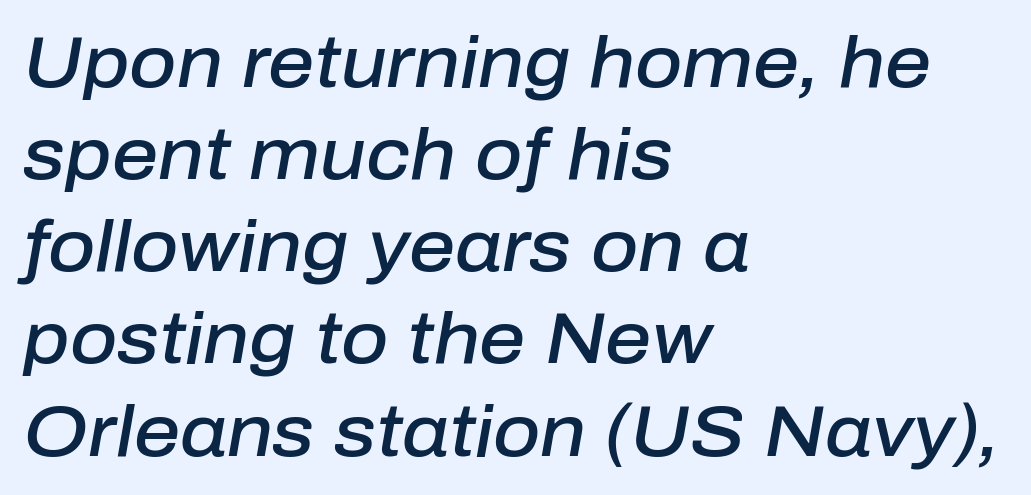
The image shows 72 px semibold type, italic (leaning right); set left-aligned, normal line spacing (1.28x), normal letter spacing, not underlined; low stroke contrast and a medium x-height.
